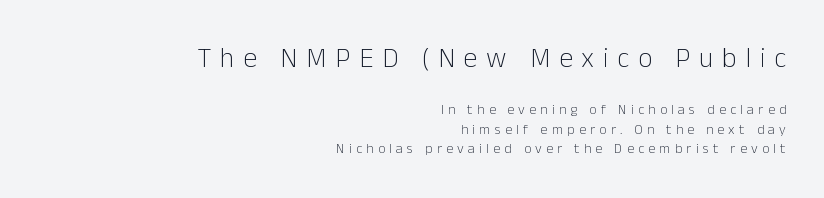
The axis of the letterforms is exactly vertical. A typesetter would call this proportional, since set widths differ per character. The lines are quadded right. Descender tails drop into unmarked territory.
